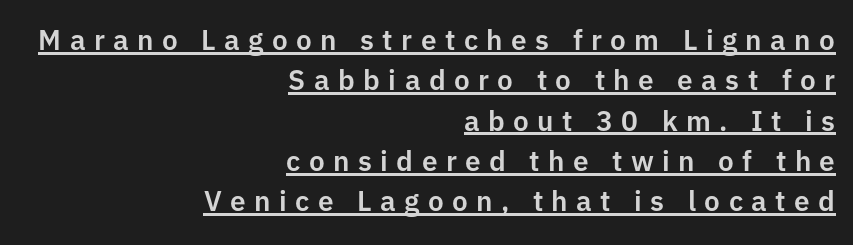
Honestly, the letter spacing is so wide it's the main thing you notice. The rendering shows plain stroke endings on the letterforms — a sans-serif design. Glance below the letters and you will spot a drawn line. Does the copy run flush right? Yes — the right margin is perfectly even. The passage shown is typed in a proportional face where columns would drift.
